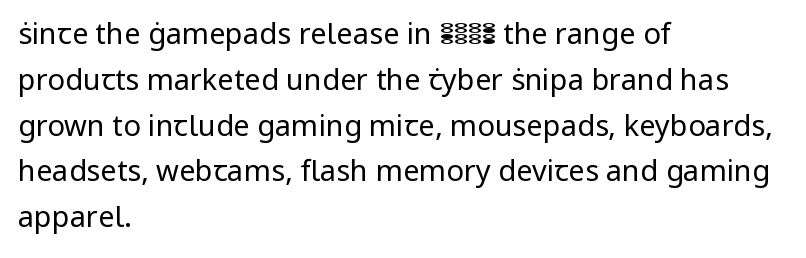
The image shows 29 px regular-weight sans-serif type, upright; set left-aligned, normal line spacing (1.58x), normal letter spacing, not underlined; low stroke contrast and a medium x-height.
